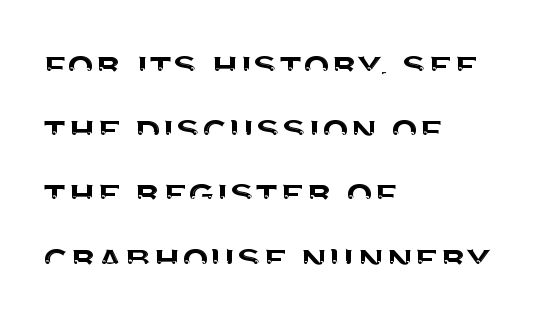
Q: Is the text italic (slanted)? A: No, it is upright.
Q: Is the typeface a serif or a sans-serif typeface? A: Sans-serif.
Q: Is the text underlined? A: No.
Q: How is the paragraph aligned? A: Left-aligned.
Q: Is the spacing between letters normal or unusually wide? A: Normal.
Q: Is the spacing between lines tight, normal or loose? A: Normal.
Q: Width (condensed, normal, or wide)? A: Normal.
Q: Stroke contrast? A: Medium.
Q: x-height? A: Large.
Q: Monospaced? A: No.
